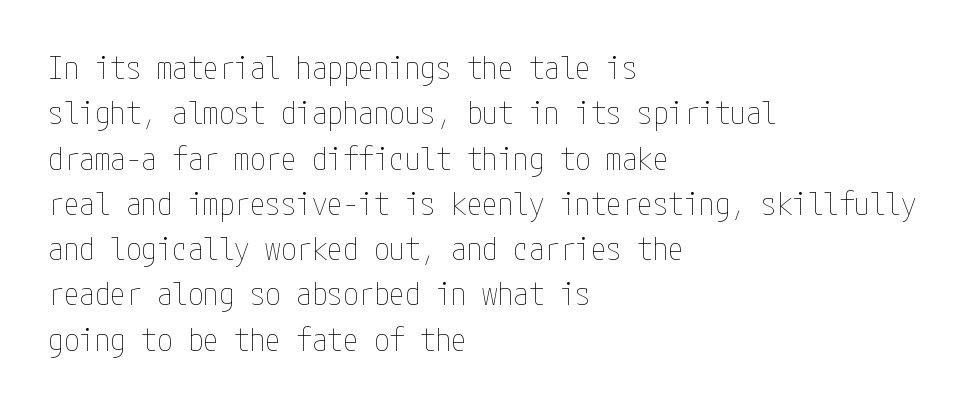
The baseline area is clear. Weight: in the light-to-regular range. Italic? Not at all — the glyphs are vertical. Every row of glyphs begins at an identical x-position on the left.
